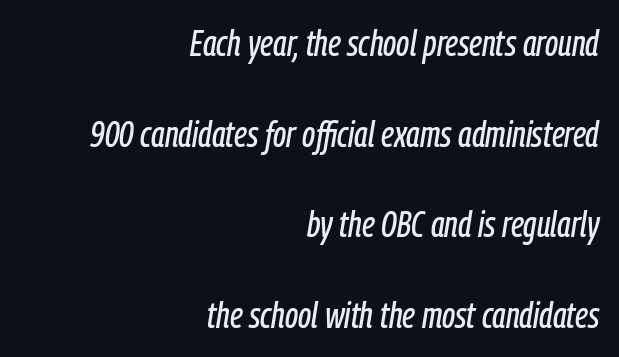
Loosely led — the rows are spread out. The type is set solid horizontally, with unmodified tracking. The string is rendered with underlining switched off. Leftover space on each line is placed entirely before the opening word. Varying glyph widths throughout — classic text-font behaviour.
